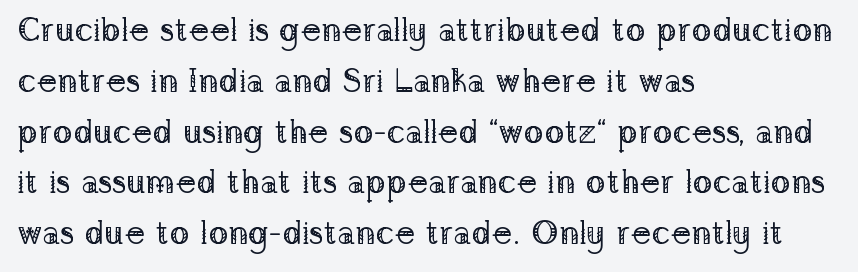
Reading down the column, the eye jumps a familiar distance to each next line. The tracking reads as untouched default to a designer's eye. The type family on display is of the serif kind. Plain, unruled lines of type.
